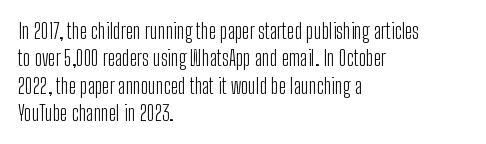
{"italic": "no", "bold": "no", "underline": "no", "align": "left", "line_spacing": "normal", "line_spacing_ratio": 1.3, "letter_spacing": "normal", "letter_spacing_em": 0.0, "glyph_px": 21}
